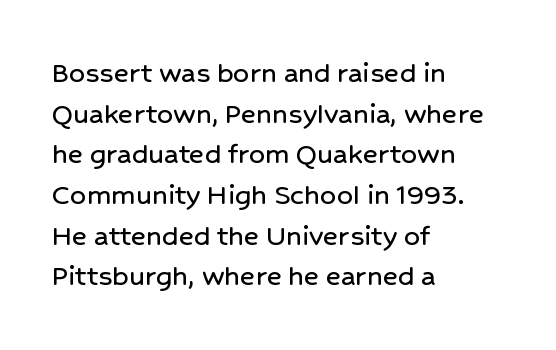
Q: Is the text italic (slanted)? A: No, it is upright.
Q: Is the typeface a serif or a sans-serif typeface? A: Sans-serif.
Q: Is the text underlined? A: No.
Q: How is the paragraph aligned? A: Left-aligned.
Q: Is the spacing between letters normal or unusually wide? A: Normal.
Q: Is the spacing between lines tight, normal or loose? A: Normal.
Q: Width (condensed, normal, or wide)? A: Normal.
Q: Stroke contrast? A: Low.
Q: x-height? A: Medium.
Q: Monospaced? A: No.
